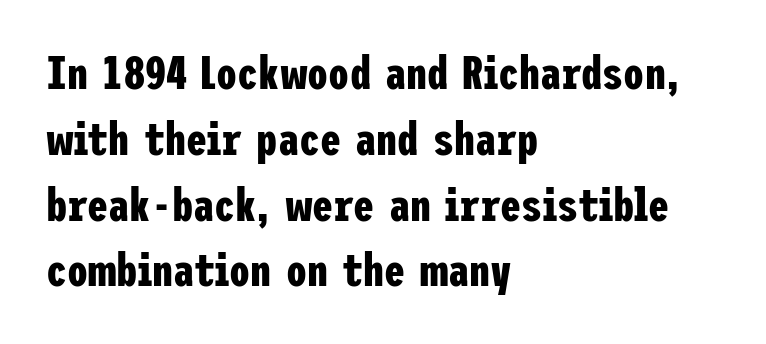
{"serif": "no", "italic": "no", "bold": "yes", "weight": "bold", "width": "condensed", "stroke_contrast": "low", "x_height": "medium", "underline": "no", "align": "left", "line_spacing": "normal", "line_spacing_ratio": 1.4, "letter_spacing": "normal", "letter_spacing_em": 0.0, "glyph_px": 47}
